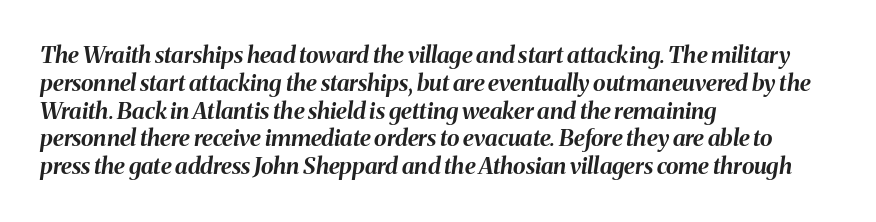
Heavy-handed strokes throughout: this text is bold. These lines stack with their left ends in a neat column. The tracking reads as untouched default to a designer's eye. Does the lettering tilt? It does — this is italic.
